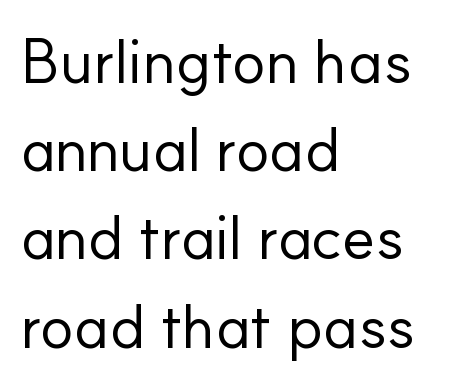
Q: Is the text bold? A: No.
Q: Is the text italic (slanted)? A: No, it is upright.
Q: Is the typeface a serif or a sans-serif typeface? A: Sans-serif.
Q: Is the text underlined? A: No.
Q: How is the paragraph aligned? A: Left-aligned.
Q: Is the spacing between letters normal or unusually wide? A: Normal.
Q: Is the spacing between lines tight, normal or loose? A: Normal.
Q: Width (condensed, normal, or wide)? A: Normal.
Q: Stroke contrast? A: Low.
Q: x-height? A: Small.
Q: Monospaced? A: No.
